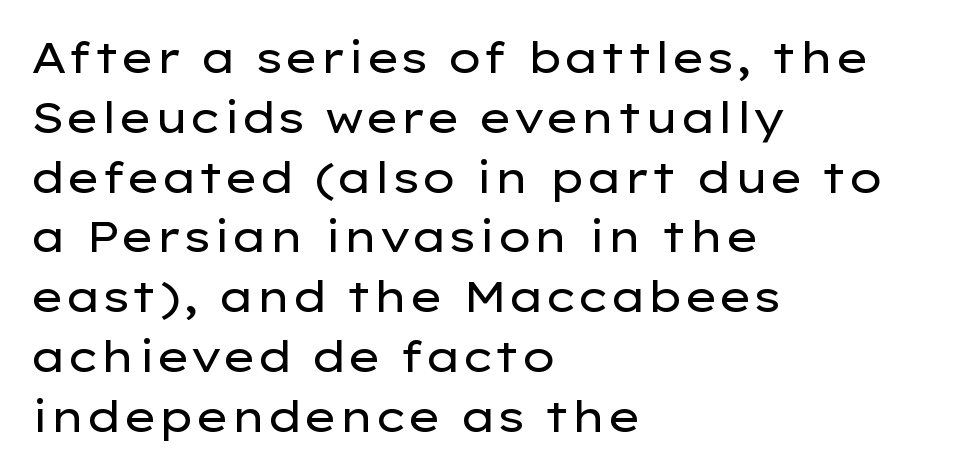
{"serif": "no", "italic": "no", "bold": "no", "weight": "regular", "width": "wide", "stroke_contrast": "low", "x_height": "medium", "monospaced": "no", "underline": "no", "align": "left", "line_spacing": "normal", "line_spacing_ratio": 1.39, "letter_spacing": "normal", "letter_spacing_em": 0.0, "glyph_px": 43}
